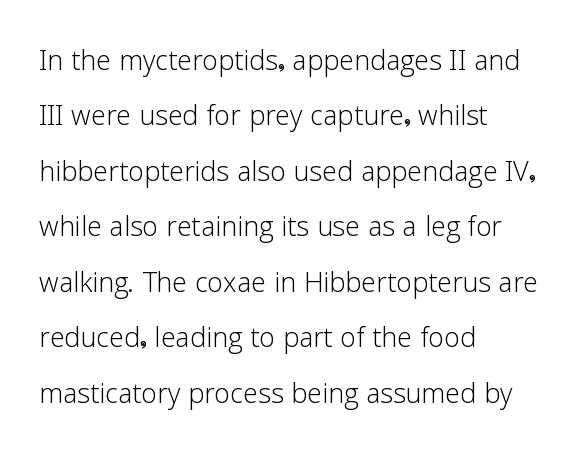
{"serif": "no", "italic": "no", "bold": "no", "weight": "light", "width": "normal", "stroke_contrast": "low", "x_height": "medium", "monospaced": "no", "underline": "no", "align": "left", "line_spacing": "normal", "line_spacing_ratio": 1.54, "letter_spacing": "normal", "letter_spacing_em": 0.0, "glyph_px": 36}
